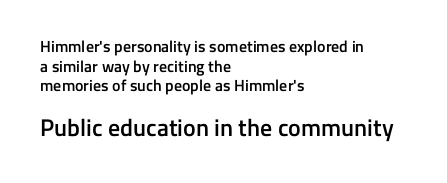
The image shows 24 px text type, upright; set left-aligned, line spacing 1.23x, normal letter spacing, not underlined; the second (bottom) block is 1.5x larger.
